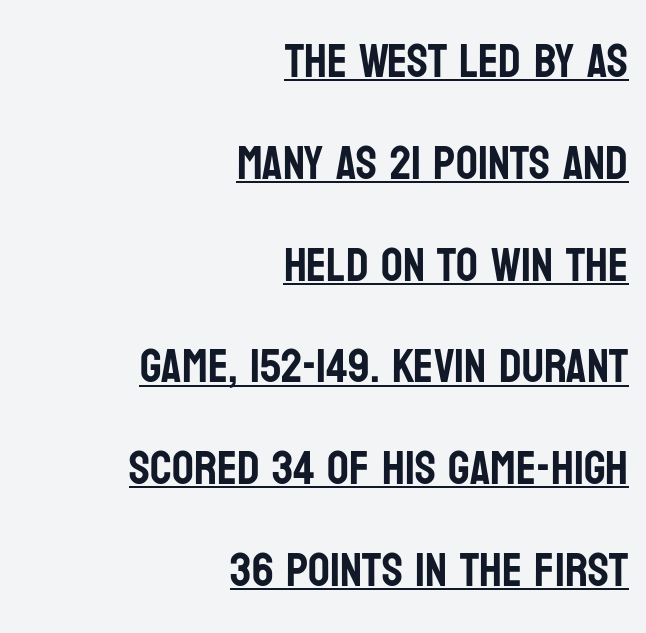
Honestly, the letter spacing is just normal — you wouldn't notice it. Note the varied advance widths — an 'i' is clearly narrower than an 'm'. Horizontal alignment here is rightward, an uncommon choice for prose. Line spacing here is loose. Notice how the stems are strictly vertical — no italics here. The words here are underlined.
